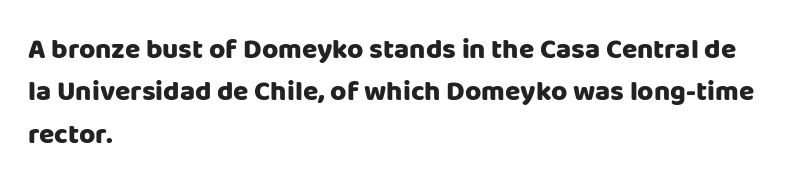
{"serif": "no", "italic": "no", "bold": "yes", "weight": "heavy", "width": "normal", "stroke_contrast": "low", "x_height": "large", "monospaced": "no", "underline": "no", "align": "left", "line_spacing": "normal", "line_spacing_ratio": 1.51, "letter_spacing": "normal", "letter_spacing_em": 0.0, "glyph_px": 28}
